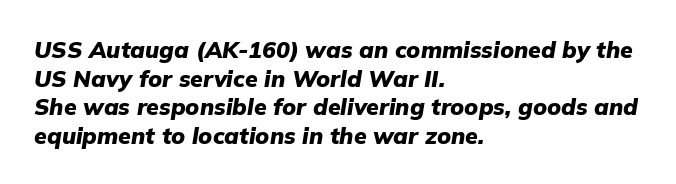
Q: Is the text bold? A: Yes.
Q: Is the text italic (slanted)? A: Yes, it leans right by about 9 degrees.
Q: Is the text underlined? A: No.
Q: How is the paragraph aligned? A: Left-aligned.
Q: Is the spacing between letters normal or unusually wide? A: Normal.
